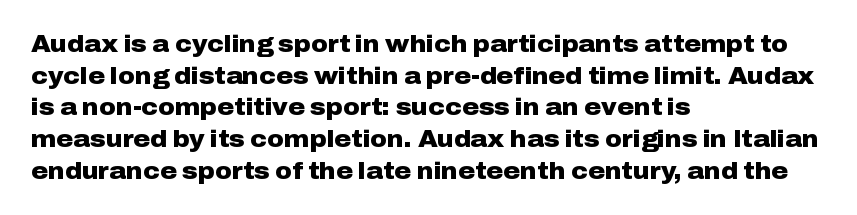
Q: Is the text bold? A: Yes.
Q: Is the text italic (slanted)? A: No, it is upright.
Q: Is the text underlined? A: No.
Q: How is the paragraph aligned? A: Left-aligned.
Q: Is the spacing between letters normal or unusually wide? A: Normal.
Q: Is the spacing between lines tight, normal or loose? A: Normal.
